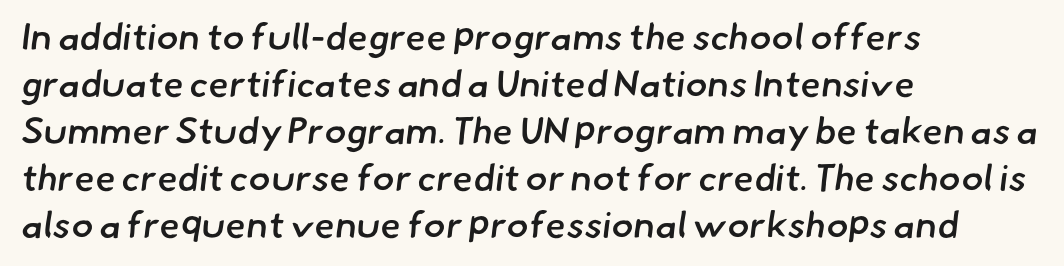
The image shows 37 px semibold sans-serif type; set left-aligned, normal line spacing (1.27x), normal letter spacing, not underlined; low stroke contrast and a small x-height.
